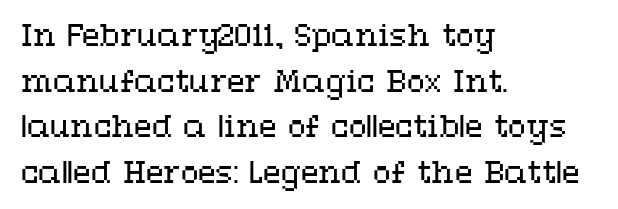
Stroke thickness stays within the range of a standard reading face or lighter. The type sits square on the baseline with zero lean. Students, observe: this is what conventionally led text looks like. Unmarked baselines from the first word to the last.
